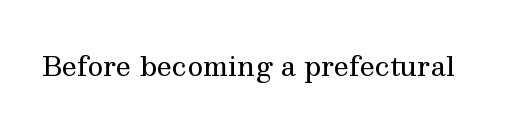
Q: Is the text bold? A: No.
Q: Is the text italic (slanted)? A: No, it is upright.
Q: Is the text underlined? A: No.
Q: Is the spacing between letters normal or unusually wide? A: Normal.
